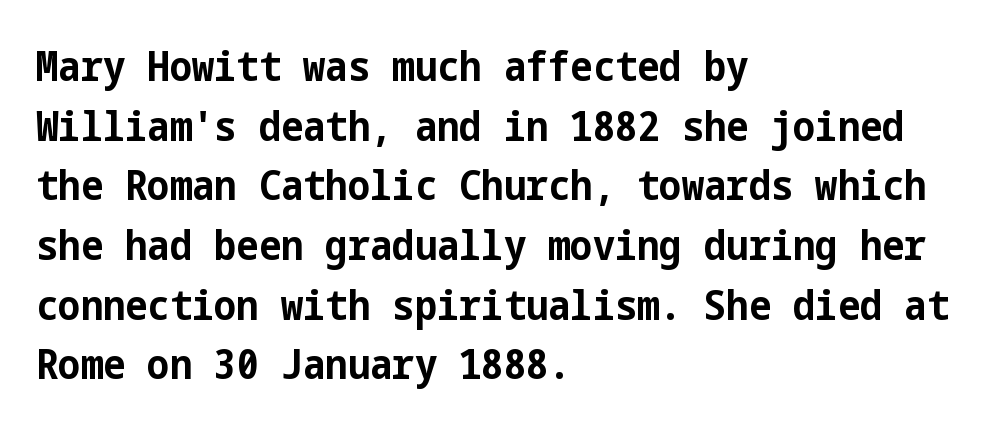
The image shows 42 px bold, condensed sans-serif type, upright; set left-aligned, normal line spacing (1.42x), normal letter spacing, not underlined; low stroke contrast and a medium x-height.
